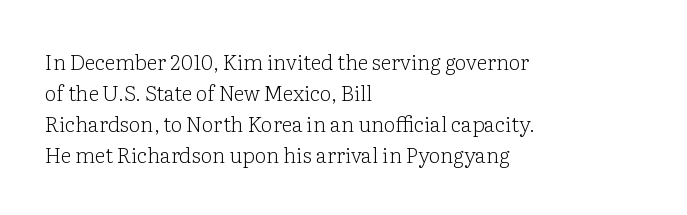
If you drew a line through each stem, it would be perfectly vertical. Leftover space on each line is placed entirely after the last word. The vertical gap from one line to the next is medium. The specimen omits any rule beneath the text block's lines.
